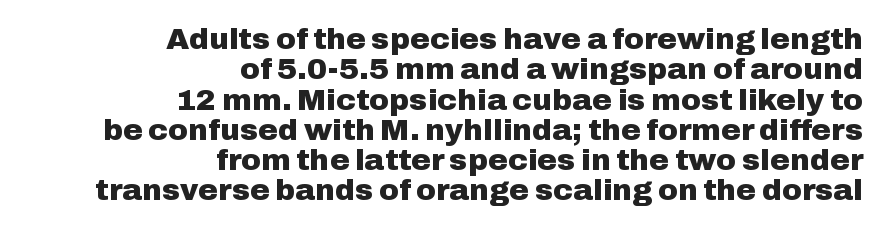
The image shows 30 px heavy sans-serif type, upright; set right-aligned, tight line spacing (1.01x), normal letter spacing, not underlined; low stroke contrast and a medium x-height.
